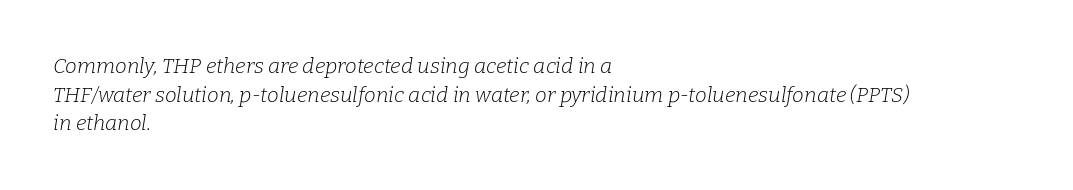
Q: Is the text bold? A: No.
Q: Is the text italic (slanted)? A: Yes, it leans right by about 9 degrees.
Q: Is the text underlined? A: No.
Q: How is the paragraph aligned? A: Left-aligned.
Q: Is the spacing between letters normal or unusually wide? A: Normal.
Q: Is the spacing between lines tight, normal or loose? A: Normal.
